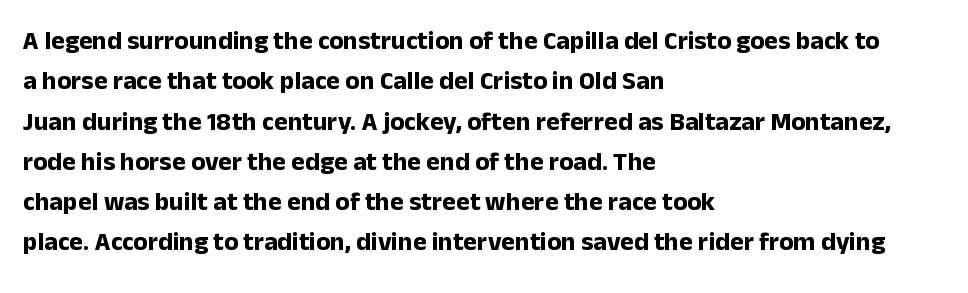
Q: Is the text bold? A: Yes.
Q: Is the text italic (slanted)? A: No, it is upright.
Q: Is the text underlined? A: No.
Q: How is the paragraph aligned? A: Left-aligned.
Q: Is the spacing between letters normal or unusually wide? A: Normal.
Q: Is the spacing between lines tight, normal or loose? A: Normal.
